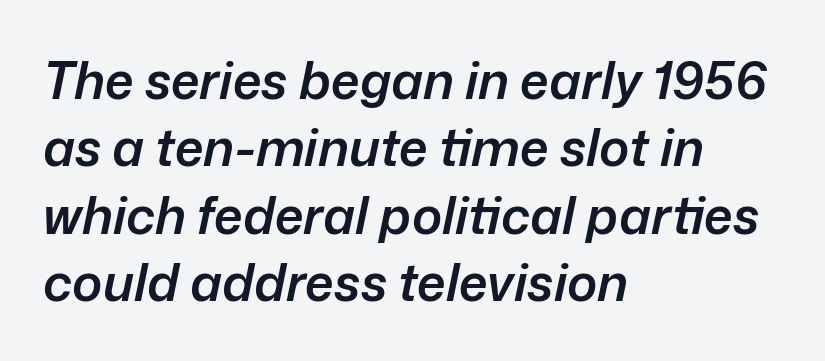
Q: Is the text bold? A: Semi-bold.
Q: Is the text italic (slanted)? A: Yes, it leans right by about 12 degrees.
Q: Is the text underlined? A: No.
Q: How is the paragraph aligned? A: Left-aligned.
Q: Is the spacing between letters normal or unusually wide? A: Normal.
Q: Is the spacing between lines tight, normal or loose? A: Normal.
Q: Width (condensed, normal, or wide)? A: Normal.
Q: Stroke contrast? A: Low.
Q: x-height? A: Medium.
Q: Monospaced? A: No.
